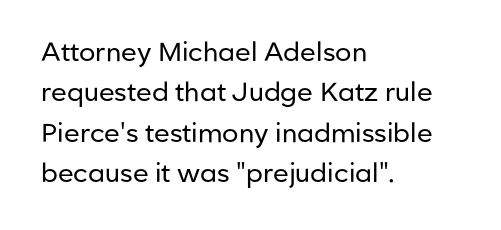
The image shows 26 px text type, upright; set left-aligned, normal line spacing (1.55x), normal letter spacing, not underlined.
